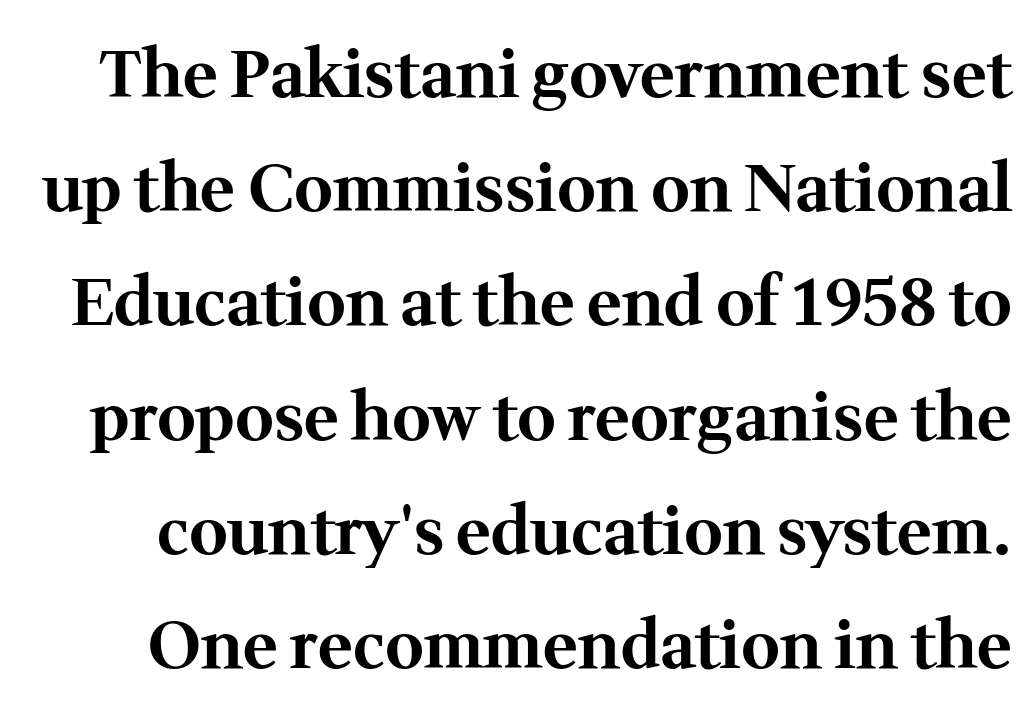
The image shows 66 px bold serif type, upright; set line spacing 1.73x, normal letter spacing, not underlined; medium stroke contrast and a medium x-height.
